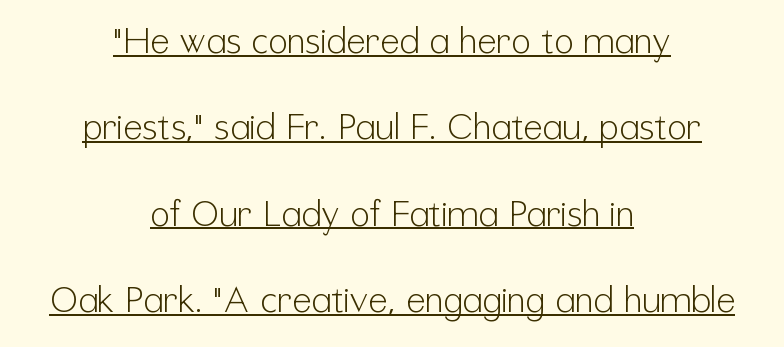
In terms of posture, this sample is upright. Horizontally, the lines are justified to the midpoint only. The string is rendered with underlining switched on. A typesetter would call this proportional, since set widths differ per character. What stands out about the letter spacing? Nothing — it is the standard amount.
